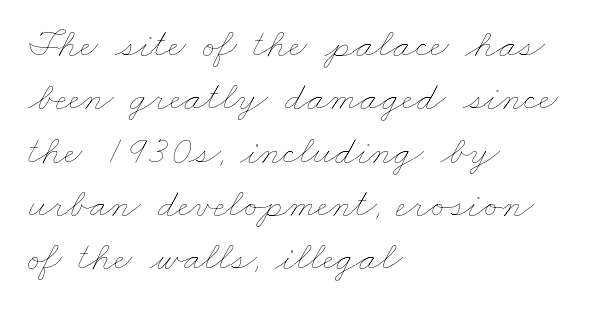
The vertical gap from one line to the next is medium. Honestly, there is no underline to notice here at all. Each line starts at the same left margin while the right side varies. Think of a printed novel: that variable character pitch is what you see here.
